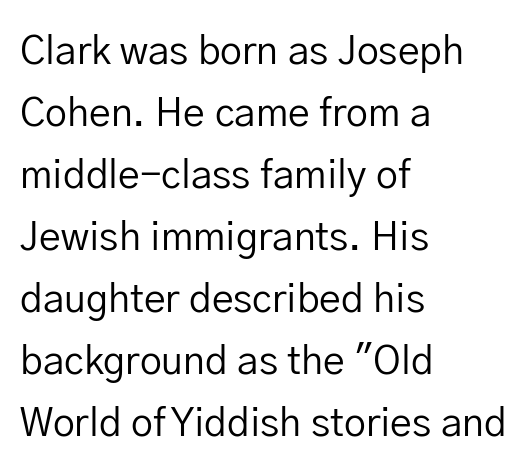
The image shows 39 px regular-weight sans-serif type, upright; set left-aligned, normal line spacing (1.59x), normal letter spacing, not underlined; low stroke contrast and a medium x-height.
